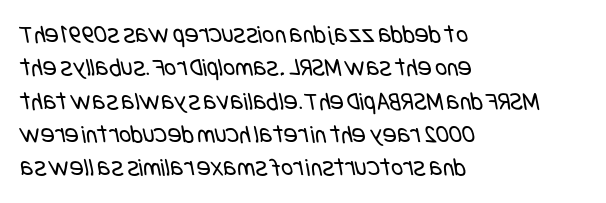
Q: Is the text bold? A: No.
Q: Is the text underlined? A: No.
Q: How is the paragraph aligned? A: Left-aligned.
Q: Is the spacing between letters normal or unusually wide? A: Normal.
Q: Is the spacing between lines tight, normal or loose? A: Normal.
